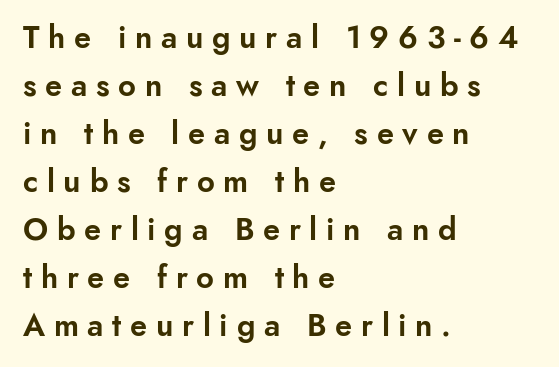
{"serif": "no", "italic": "no", "width": "normal", "stroke_contrast": "low", "x_height": "small", "monospaced": "no", "underline": "no", "align": "left", "line_spacing": "normal", "line_spacing_ratio": 1.55, "letter_spacing": "wide", "letter_spacing_em": 0.28, "glyph_px": 31}
